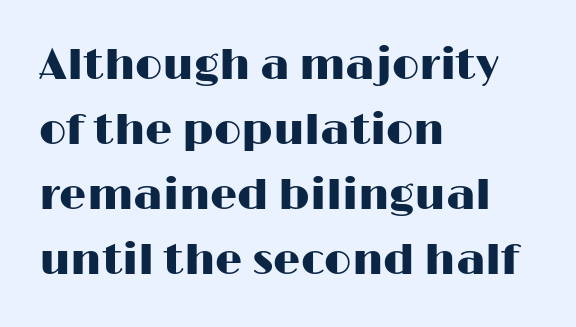
{"serif": "no", "italic": "no", "width": "wide", "stroke_contrast": "high", "x_height": "medium", "monospaced": "no", "underline": "no", "align": "left", "line_spacing": "normal", "line_spacing_ratio": 1.51, "letter_spacing": "normal", "letter_spacing_em": 0.0, "glyph_px": 43}
